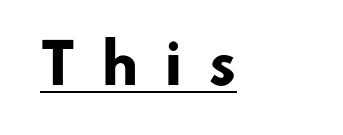
{"serif": "no", "bold": "yes", "weight": "heavy", "width": "normal", "stroke_contrast": "low", "x_height": "small", "monospaced": "no", "underline": "yes", "align": "left", "letter_spacing": "wide", "letter_spacing_em": 0.49, "glyph_px": 54}
